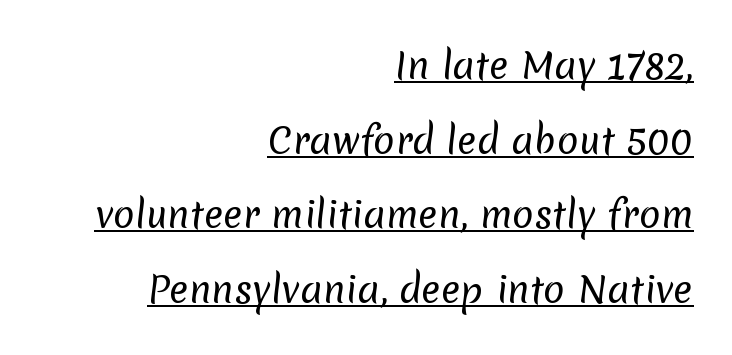
Every word sits above its own underline. The passage shown is typed in a proportional face where columns would drift. Letterform terminals end flat and unadorned throughout the passage. The letters look calm and open, with moderate or lighter stems. Horizontally, the lines are justified to the trailing edge only. In terms of leading, this rendering errs on the spacious side.
